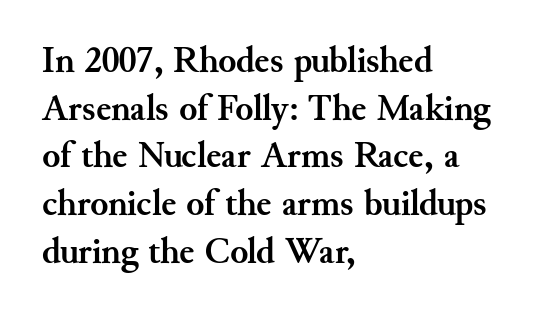
{"serif": "yes", "italic": "no", "bold": "yes", "weight": "semibold", "width": "normal", "stroke_contrast": "medium", "x_height": "small", "monospaced": "no", "underline": "no", "align": "left", "line_spacing": "normal", "line_spacing_ratio": 1.29, "letter_spacing": "normal", "letter_spacing_em": 0.0, "glyph_px": 37}
